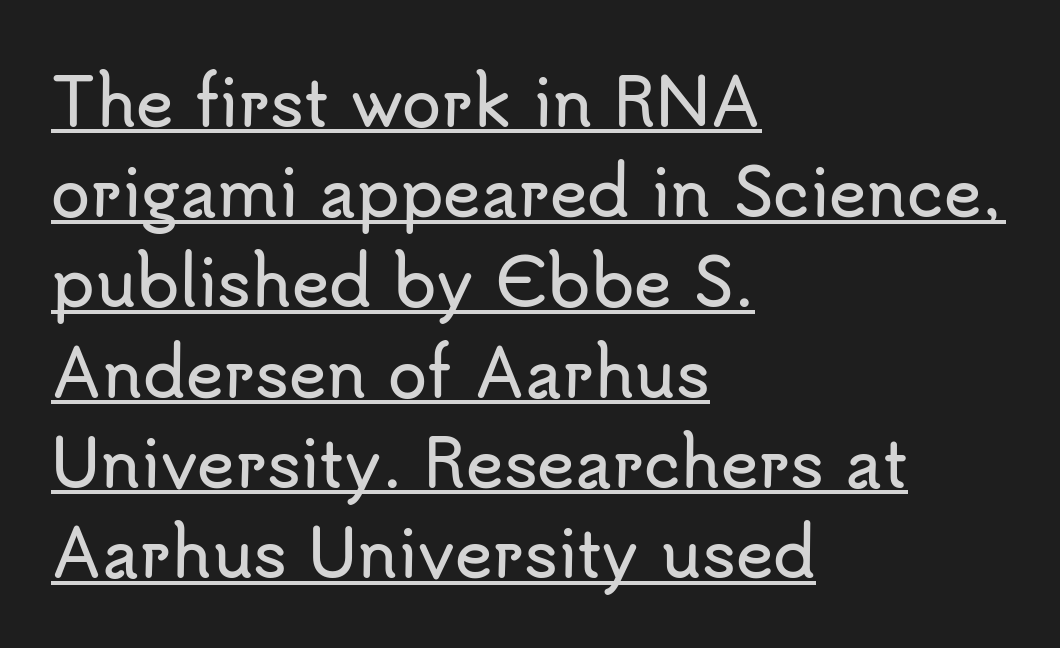
Horizontal bands of white between lines are of average thickness. The font family rendered here belongs to the sans-serif group. This sample uses plain, unmodified letter spacing. Designer's note — italics off, roman on. A student would call this left alignment; a typographer would say flush left, rag right.
